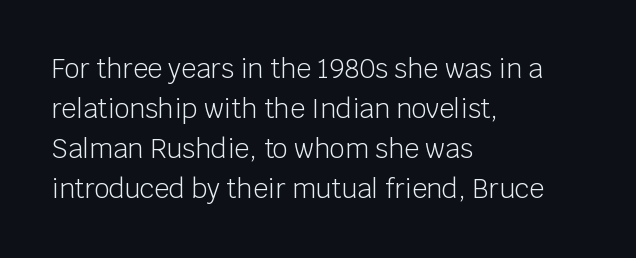
Q: Is the text bold? A: No.
Q: Is the text italic (slanted)? A: No, it is upright.
Q: Is the text underlined? A: No.
Q: How is the paragraph aligned? A: Left-aligned.
Q: Is the spacing between letters normal or unusually wide? A: Normal.
Q: Is the spacing between lines tight, normal or loose? A: Normal.
